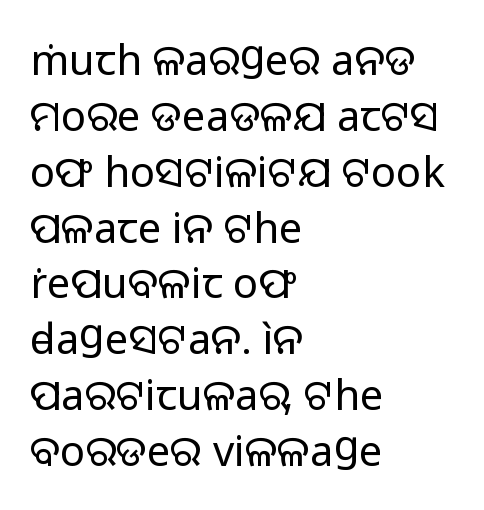
Q: Is the text bold? A: No.
Q: Is the text italic (slanted)? A: No, it is upright.
Q: Is the typeface a serif or a sans-serif typeface? A: Sans-serif.
Q: Is the text underlined? A: No.
Q: How is the paragraph aligned? A: Left-aligned.
Q: Is the spacing between letters normal or unusually wide? A: Normal.
Q: Is the spacing between lines tight, normal or loose? A: Normal.
Q: Width (condensed, normal, or wide)? A: Normal.
Q: Stroke contrast? A: Low.
Q: x-height? A: Medium.
Q: Monospaced? A: No.
